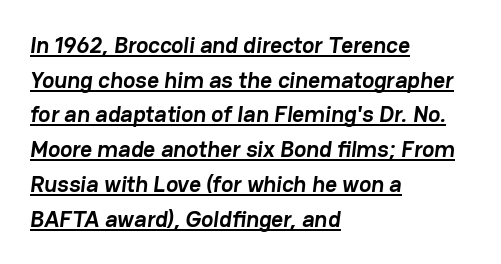
The image shows 23 px bold type; set left-aligned, normal line spacing (1.51x), normal letter spacing, underlined.
